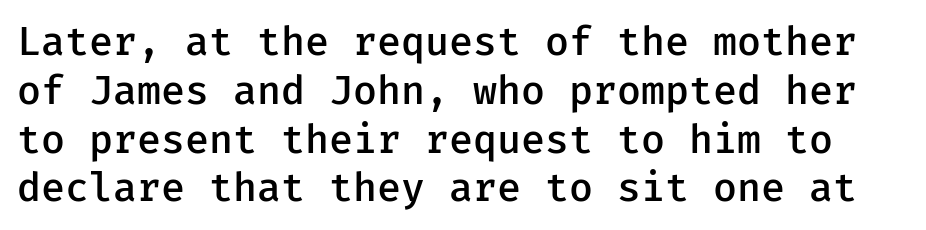
The image shows 40 px semibold sans-serif type, upright; set line spacing 1.22x, normal letter spacing, not underlined; low stroke contrast and a medium x-height.
